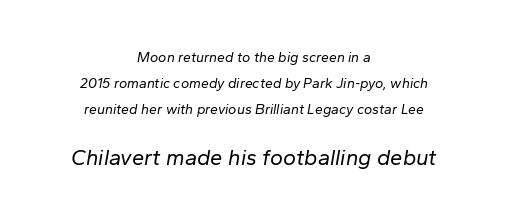
The passage shown is not bold in any degree. The type is set solid horizontally, with unmodified tracking. Letters rest on an invisible, unmarked baseline. The letters are slanted; this is an italic face. Which margin do the lines hug? Neither — every line sits in the middle. Whoever set this made the second block the dominant, larger element.
